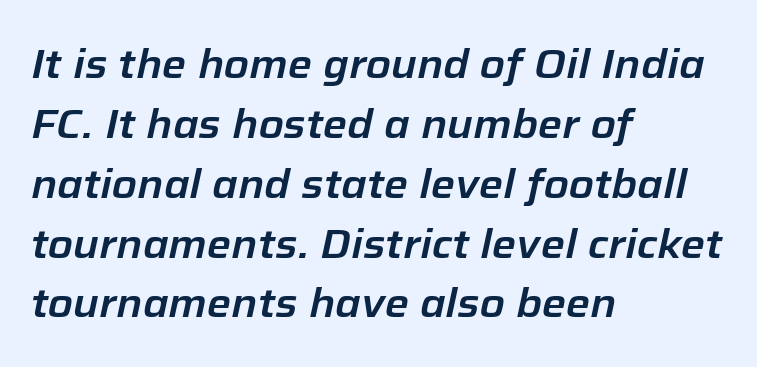
The gap between lines stays unmarked. The lines in this sample share a left origin and differ only in where they stop. Students, observe: this is what conventionally led text looks like. The tracking reads as untouched default to a designer's eye. Posture: slanted.
